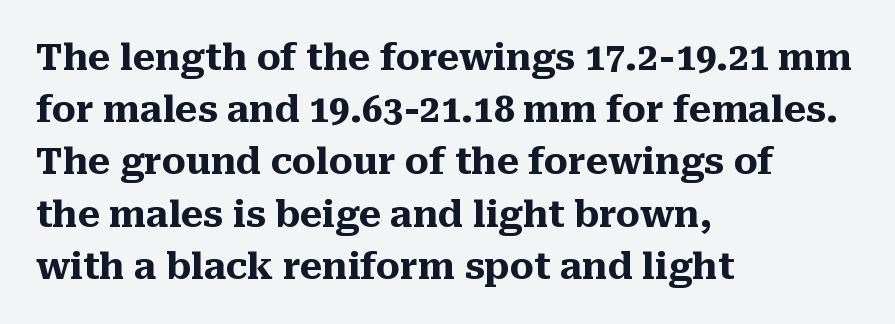
Q: Is the text bold? A: Yes.
Q: Is the text italic (slanted)? A: No, it is upright.
Q: Is the typeface a serif or a sans-serif typeface? A: Serif.
Q: Is the text underlined? A: No.
Q: How is the paragraph aligned? A: Left-aligned.
Q: Is the spacing between letters normal or unusually wide? A: Normal.
Q: Is the spacing between lines tight, normal or loose? A: Normal.
Q: Width (condensed, normal, or wide)? A: Normal.
Q: Stroke contrast? A: Medium.
Q: x-height? A: Medium.
Q: Monospaced? A: No.
